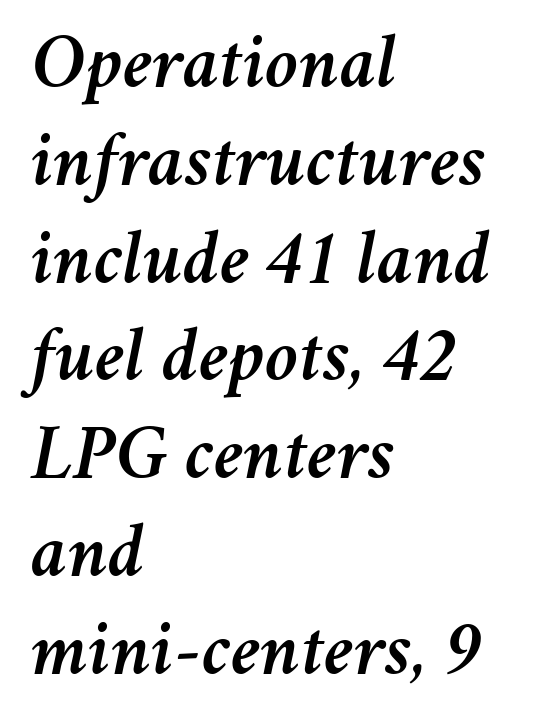
If you drew a line through each stem, it would be angled. The space between consecutive lines is moderate. Just letters on the line, the space beneath them empty. Short and long lines alike share a common starting point at left. Varying glyph widths throughout — classic text-font behaviour.
